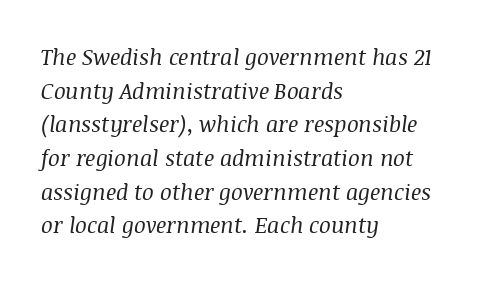
Compared with a typical body face, this is equally light or lighter still. This rendering leaves character spacing at its baseline value. The rendering anchors every line to the left-hand side. There's an unmistakable incline to the writing here. Anything drawn beneath the words? Only blank space.
